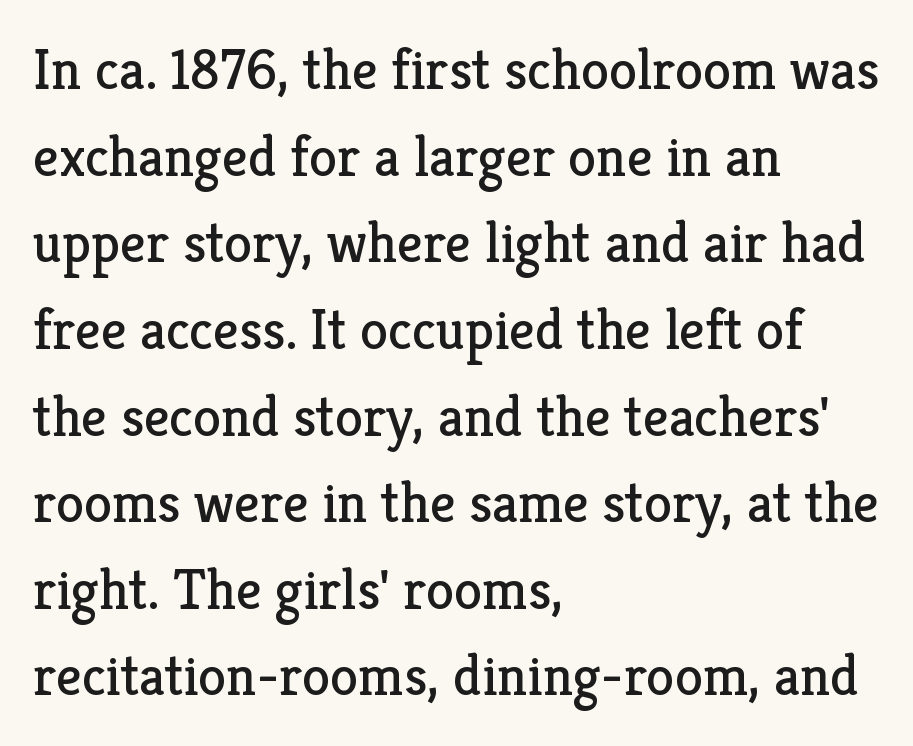
The image shows 57 px regular-weight serif type, upright; set left-aligned, normal line spacing (1.52x), normal letter spacing, not underlined; low stroke contrast and a medium x-height.
